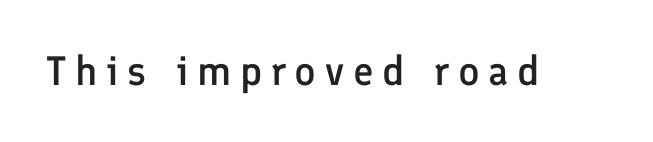
The letterforms stand isolated, each surrounded by extra space. A typesetter would call this proportional, since set widths differ per character. These lines were composed using upright roman letters. Has an underline been added? It has not. Each glyph is drawn with semibold strokes, heavier than normal yet not fully bold. Are there feet on the stems? There aren't — it's a sans.
